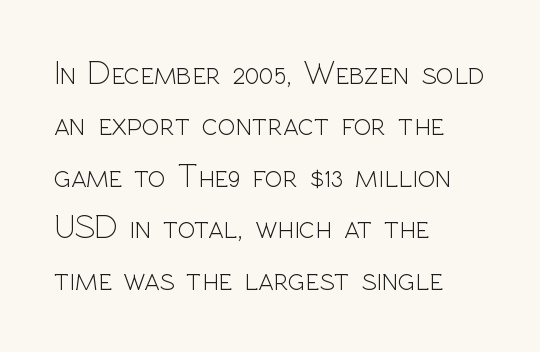
One-word summary of the alignment: left. Stem width sits at or under what a default text font uses. Look at the tracking — it's just the regular setting, nothing added. The vertical gap from one line to the next is medium.
